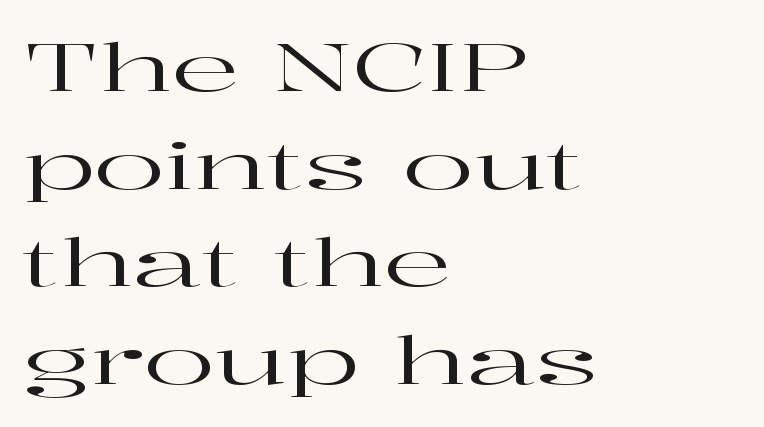
Q: Is the text italic (slanted)? A: No, it is upright.
Q: Is the typeface a serif or a sans-serif typeface? A: Serif.
Q: Is the text underlined? A: No.
Q: How is the paragraph aligned? A: Left-aligned.
Q: Is the spacing between letters normal or unusually wide? A: Normal.
Q: Is the spacing between lines tight, normal or loose? A: Normal.
Q: Width (condensed, normal, or wide)? A: Wide.
Q: Stroke contrast? A: High.
Q: x-height? A: Medium.
Q: Monospaced? A: No.
